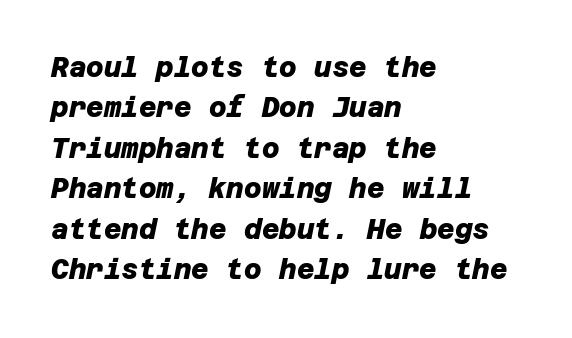
The image shows 27 px bold type; set left-aligned, normal line spacing (1.5x), normal letter spacing, not underlined.
